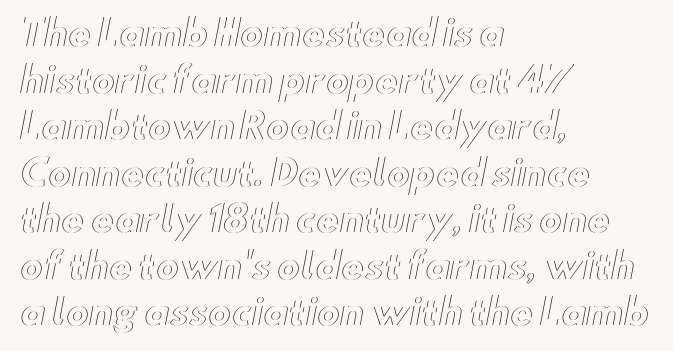
Horizontal alignment here is leftward, the default for most running prose. Compared with typical body copy, the letter spacing here is the same. Underline: absent. Baseline-to-baseline distance is the conventional proportion of letter height. You could not count columns in this text — the font is proportionally spaced.
